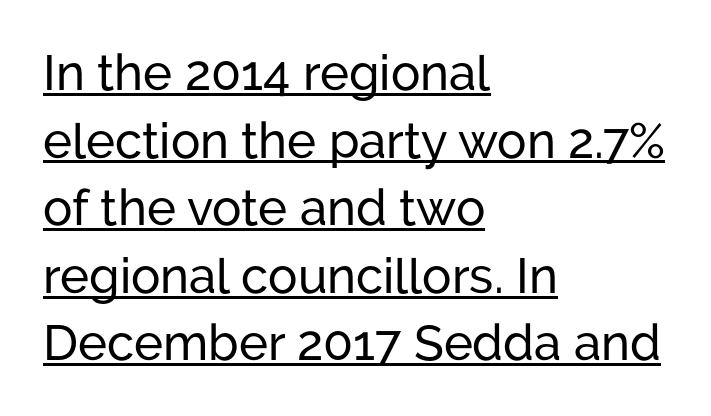
Designer's note — italics off, roman on. In CSS terms this would be text-align: left. Leading: standard. Typographically, this falls in the sans-serif category.
